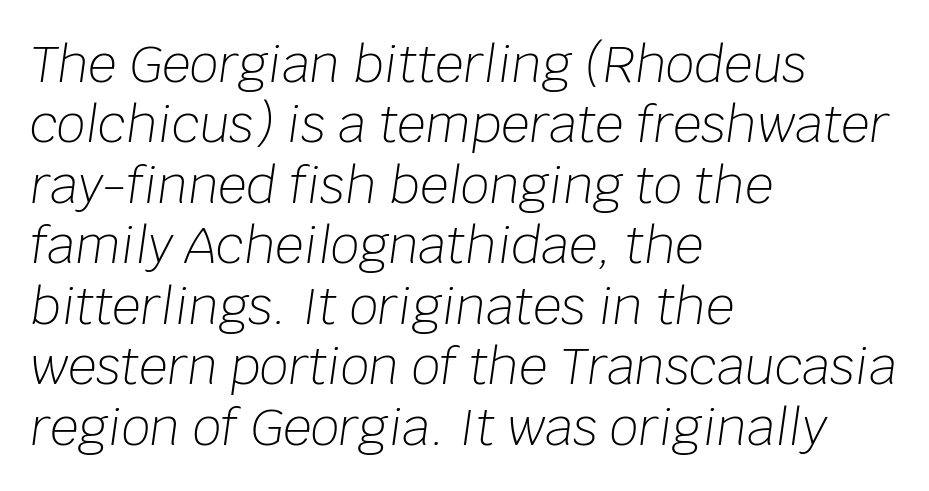
In CSS terms this would be text-align: left. Designer's note — italics engaged. Think of a printed novel: that variable character pitch is what you see here. Unmarked baselines from the first word to the last. Think standard paragraph weight, or any step lighter than that.
